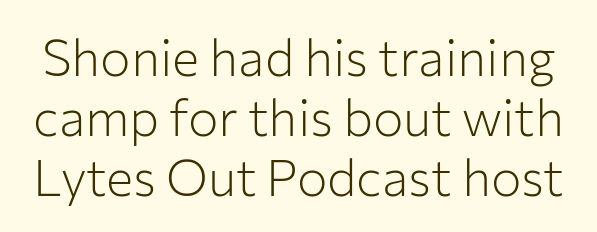
{"serif": "no", "italic": "no", "bold": "no", "weight": "light", "width": "normal", "stroke_contrast": "low", "x_height": "medium", "monospaced": "no", "underline": "no", "line_spacing_ratio": 1.18, "letter_spacing": "normal", "letter_spacing_em": 0.0, "glyph_px": 51}
